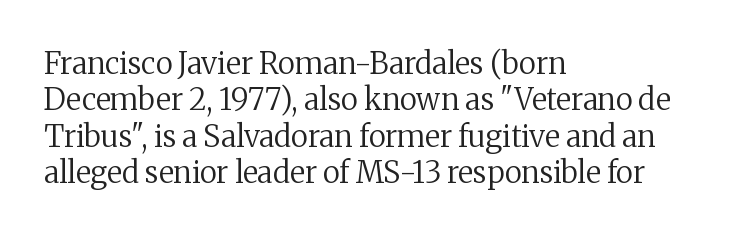
Short note: letters normally spaced. Just letters on the line, the space beneath them empty. The typesetting does not lean heavy: it is not bold. Short and long lines alike share a common starting point at left. Style check: upright. To sum up the face: it has serifs.
